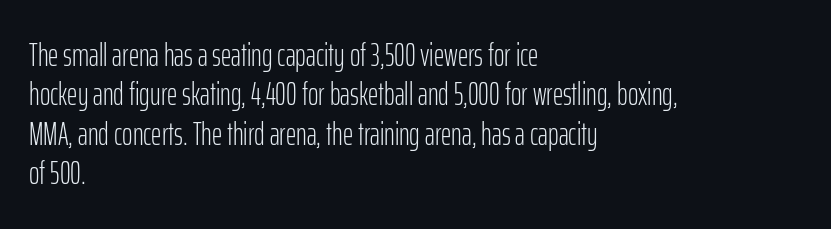
The image shows 32 px light, condensed sans-serif type, upright; set left-aligned, line spacing 1.23x, normal letter spacing, not underlined; low stroke contrast and a medium x-height.
